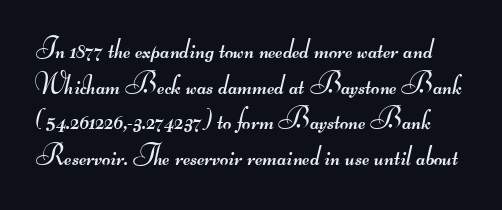
Does the type have serifs? No, each stem ends abruptly. Plain, unruled lines of type. Between one letter and the next there's only the usual sliver of space. Varying glyph widths throughout — classic text-font behaviour.
